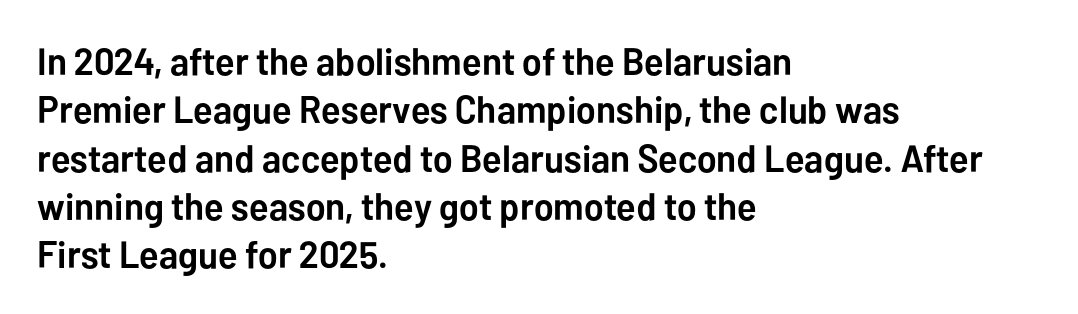
Q: Is the text bold? A: Yes.
Q: Is the text italic (slanted)? A: No, it is upright.
Q: Is the typeface a serif or a sans-serif typeface? A: Sans-serif.
Q: Is the text underlined? A: No.
Q: How is the paragraph aligned? A: Left-aligned.
Q: Is the spacing between letters normal or unusually wide? A: Normal.
Q: Is the spacing between lines tight, normal or loose? A: Normal.
Q: Width (condensed, normal, or wide)? A: Normal.
Q: Stroke contrast? A: Low.
Q: x-height? A: Medium.
Q: Monospaced? A: No.
